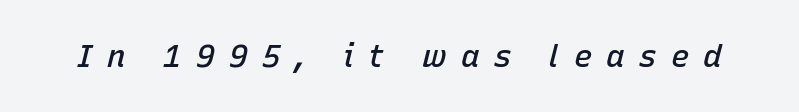
Varying glyph widths throughout — classic text-font behaviour. Just letters on the line, the space beneath them empty. Substantial extra tracking has been applied to these lines. Moderately thickened strokes mark this as semibold type. A typesetter would mark this as italic.
